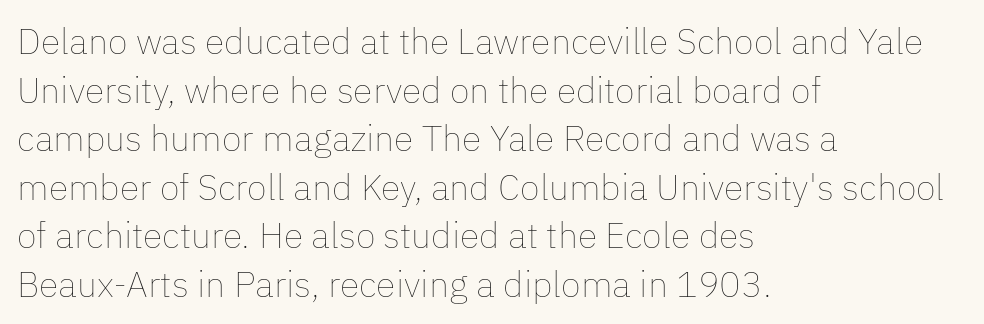
{"italic": "no", "bold": "no", "weight": "thin", "width": "normal", "stroke_contrast": "low", "x_height": "medium", "monospaced": "no", "underline": "no", "align": "left", "line_spacing": "normal", "line_spacing_ratio": 1.35, "letter_spacing": "normal", "letter_spacing_em": 0.0, "glyph_px": 36}
